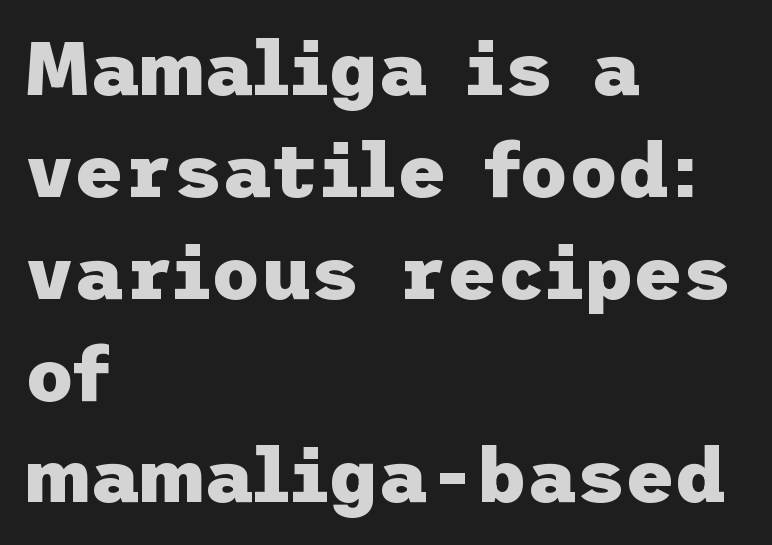
The image shows 76 px heavy sans-serif type, upright; set left-aligned, normal line spacing (1.34x), normal letter spacing, not underlined; low stroke contrast and a medium x-height.
